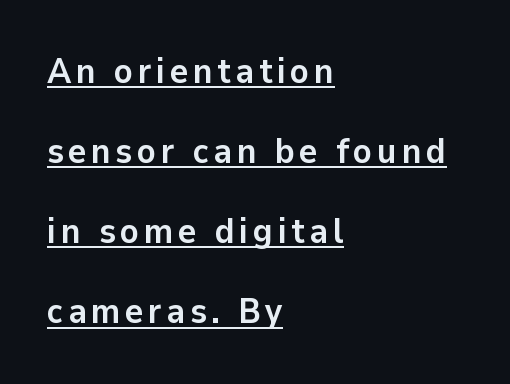
Q: Is the text bold? A: Yes.
Q: Is the text italic (slanted)? A: No, it is upright.
Q: Is the typeface a serif or a sans-serif typeface? A: Sans-serif.
Q: Is the text underlined? A: Yes.
Q: How is the paragraph aligned? A: Left-aligned.
Q: Is the spacing between lines tight, normal or loose? A: Loose.
Q: Width (condensed, normal, or wide)? A: Normal.
Q: Stroke contrast? A: Low.
Q: x-height? A: Medium.
Q: Monospaced? A: No.
